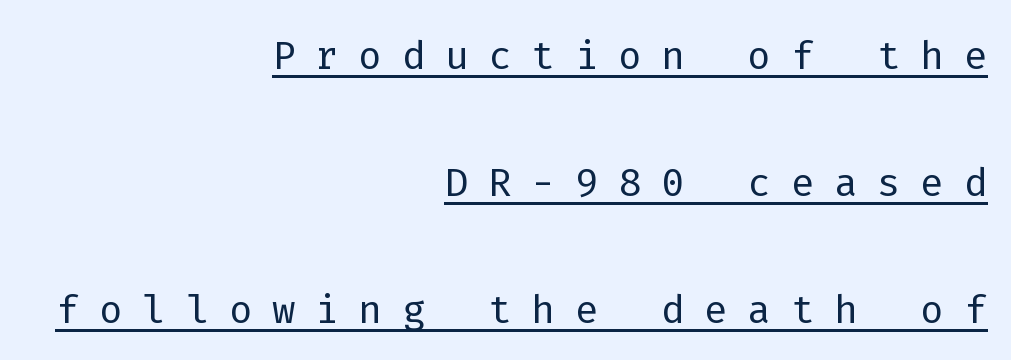
The image shows 55 px light sans-serif type, upright, monospaced; set right-aligned, loose line spacing (2.31x), unusually wide letter spacing (+0.36 em), underlined; low stroke contrast and a medium x-height.
